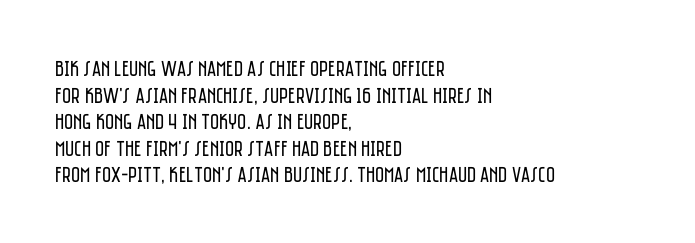
Q: Is the text bold? A: No.
Q: Is the text italic (slanted)? A: No, it is upright.
Q: Is the text underlined? A: No.
Q: How is the paragraph aligned? A: Left-aligned.
Q: Is the spacing between letters normal or unusually wide? A: Normal.
